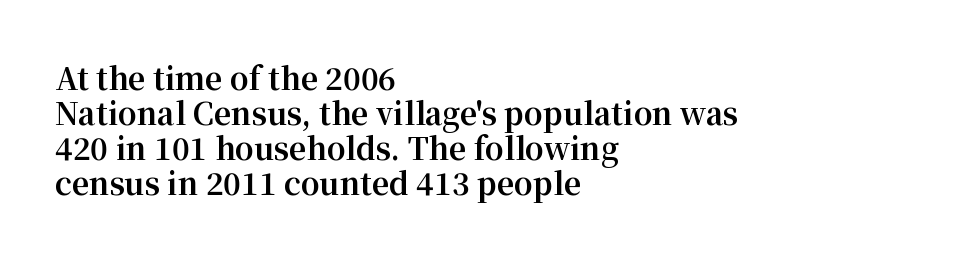
A typesetter would call this proportional, since set widths differ per character. The letters stand upright; this is a roman face. Descenders hang freely into open space. Look at the bottom of the vertical strokes: they flare into serifs here.
